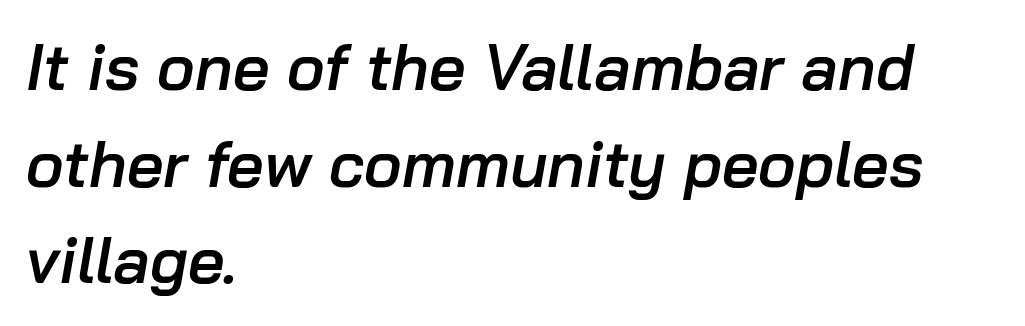
Q: Is the text bold? A: Semi-bold.
Q: Is the text italic (slanted)? A: Yes, it leans right by about 10 degrees.
Q: Is the text underlined? A: No.
Q: How is the paragraph aligned? A: Left-aligned.
Q: Is the spacing between letters normal or unusually wide? A: Normal.
Q: Is the spacing between lines tight, normal or loose? A: Normal.
Q: Width (condensed, normal, or wide)? A: Normal.
Q: Stroke contrast? A: Low.
Q: x-height? A: Medium.
Q: Monospaced? A: No.
